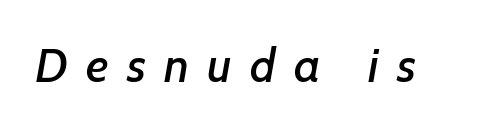
Q: Is the typeface a serif or a sans-serif typeface? A: Sans-serif.
Q: Is the text underlined? A: No.
Q: Is the spacing between letters normal or unusually wide? A: Unusually wide.
Q: Width (condensed, normal, or wide)? A: Normal.
Q: Stroke contrast? A: Low.
Q: x-height? A: Medium.
Q: Monospaced? A: No.
